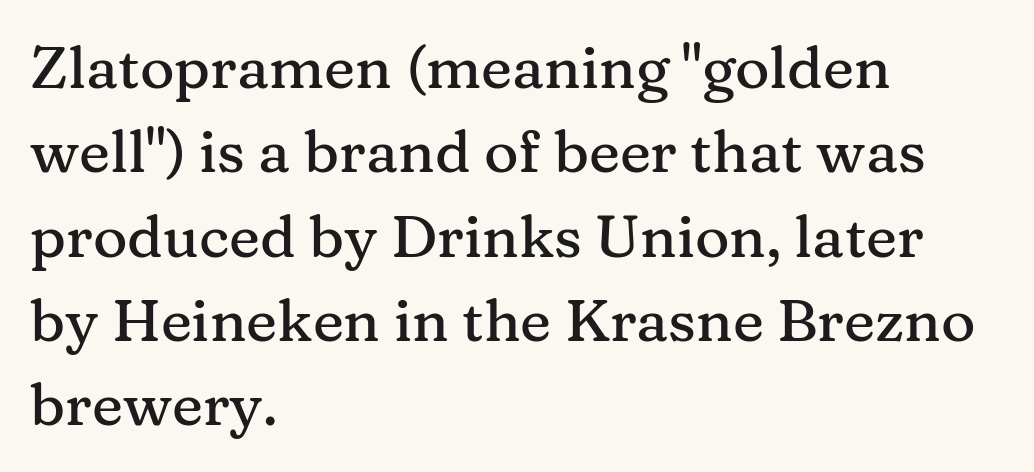
Q: Is the text italic (slanted)? A: No, it is upright.
Q: Is the typeface a serif or a sans-serif typeface? A: Serif.
Q: Is the text underlined? A: No.
Q: How is the paragraph aligned? A: Left-aligned.
Q: Is the spacing between letters normal or unusually wide? A: Normal.
Q: Is the spacing between lines tight, normal or loose? A: Normal.
Q: Width (condensed, normal, or wide)? A: Normal.
Q: Stroke contrast? A: Medium.
Q: x-height? A: Medium.
Q: Monospaced? A: No.
